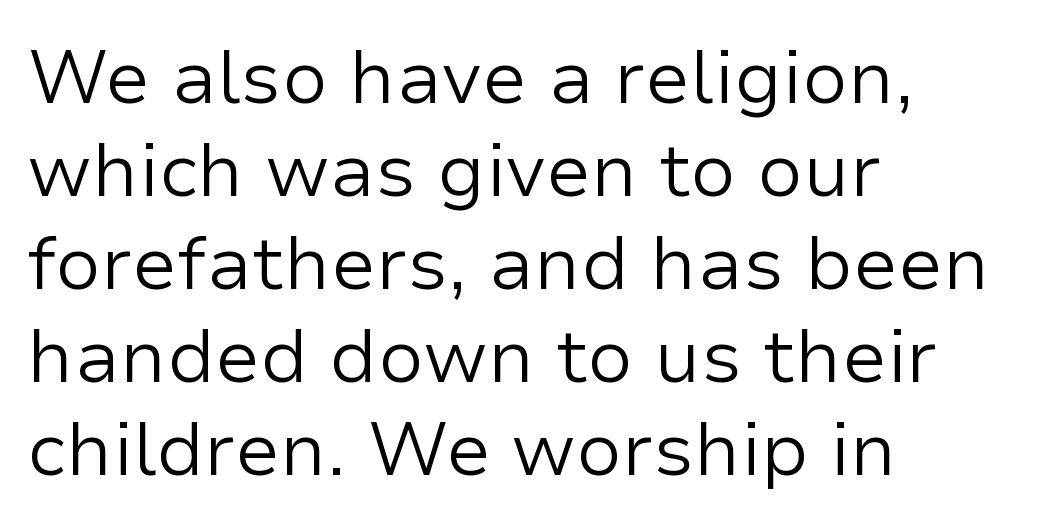
The image shows 75 px regular-weight sans-serif type, upright; set left-aligned, line spacing 1.24x, normal letter spacing, not underlined; low stroke contrast and a medium x-height.
